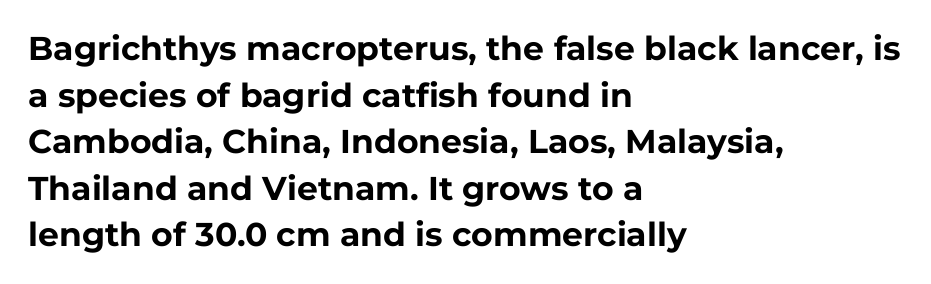
The image shows 33 px bold sans-serif type, upright; set left-aligned, normal line spacing (1.41x), normal letter spacing, not underlined; low stroke contrast and a medium x-height.
